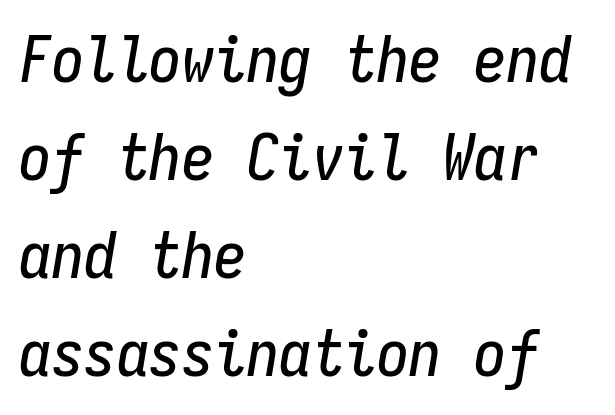
Default kerning and tracking; the words read as compact shapes. Fixed-width glyphs throughout — classic coding-font behaviour. Successive baselines arrive at the customary interval. Each row of text sits above clean, open space.
